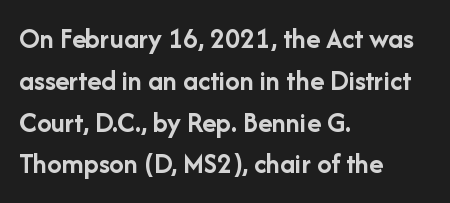
{"serif": "no", "italic": "no", "bold": "yes", "weight": "semibold", "width": "normal", "stroke_contrast": "low", "x_height": "medium", "monospaced": "no", "underline": "no", "align": "left", "line_spacing": "normal", "line_spacing_ratio": 1.44, "letter_spacing": "normal", "letter_spacing_em": 0.0, "glyph_px": 29}
